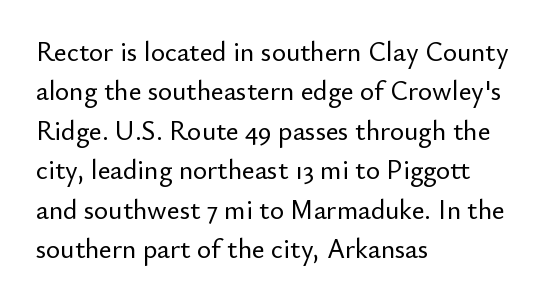
Q: Is the text italic (slanted)? A: No, it is upright.
Q: Is the text underlined? A: No.
Q: How is the paragraph aligned? A: Left-aligned.
Q: Is the spacing between letters normal or unusually wide? A: Normal.
Q: Is the spacing between lines tight, normal or loose? A: Normal.
